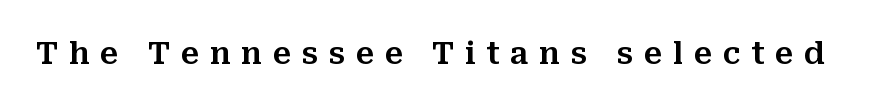
{"serif": "yes", "italic": "no", "width": "normal", "stroke_contrast": "medium", "x_height": "medium", "monospaced": "no", "underline": "no", "letter_spacing": "wide", "letter_spacing_em": 0.36, "glyph_px": 30}
